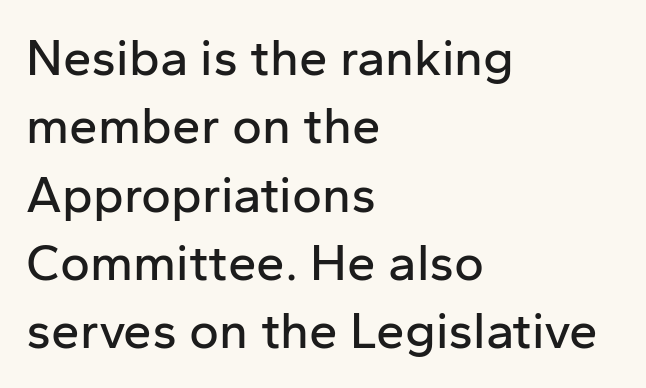
Caption: multi-line text, flush left, ragged right. Is this a fixed-width face? No — the glyphs have proportional, varying widths. Each word holds together tightly as a unit, with standard inter-letter gaps. Each letter's strokes conclude bluntly, with no projecting serifs. This is roman type, the default non-slanted kind.
